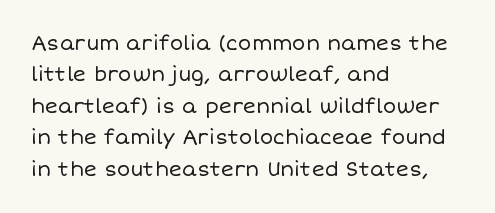
Q: Is the text bold? A: No.
Q: Is the text italic (slanted)? A: No, it is upright.
Q: Is the text underlined? A: No.
Q: How is the paragraph aligned? A: Left-aligned.
Q: Is the spacing between letters normal or unusually wide? A: Normal.
Q: Is the spacing between lines tight, normal or loose? A: Normal.
